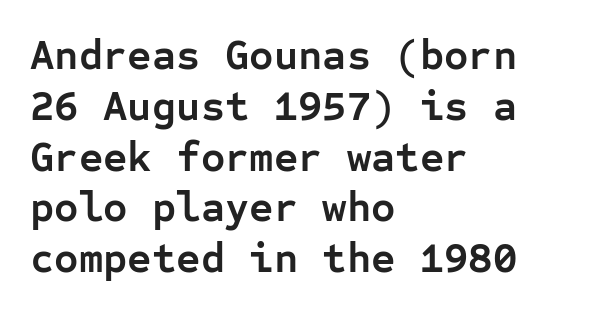
{"serif": "no", "italic": "no", "bold": "yes", "weight": "semibold", "width": "normal", "stroke_contrast": "low", "x_height": "medium", "monospaced": "yes", "underline": "no", "align": "left", "line_spacing_ratio": 1.21, "letter_spacing": "normal", "letter_spacing_em": 0.0, "glyph_px": 42}
